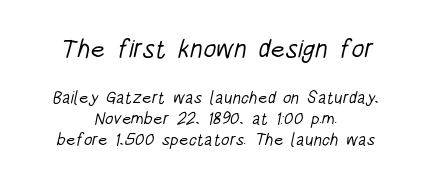
{"bold": "no", "underline": "no", "align": "center", "line_spacing_ratio": 1.24, "letter_spacing": "normal", "letter_spacing_em": 0.0, "larger_block": "first", "size_ratio": 1.53, "glyph_px": 26}
